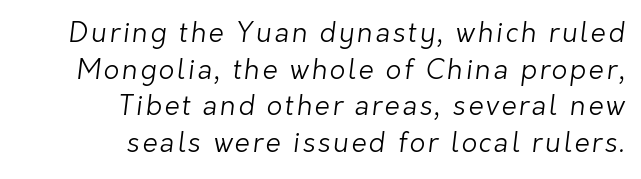
The image shows 27 px text type; set right-aligned, normal line spacing (1.36x), not underlined.
